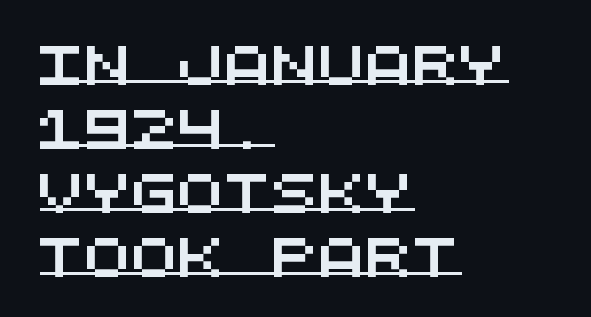
Q: Is the typeface a serif or a sans-serif typeface? A: Sans-serif.
Q: Is the text underlined? A: Yes.
Q: How is the paragraph aligned? A: Left-aligned.
Q: Is the spacing between letters normal or unusually wide? A: Normal.
Q: Is the spacing between lines tight, normal or loose? A: Normal.
Q: Width (condensed, normal, or wide)? A: Wide.
Q: Stroke contrast? A: Medium.
Q: x-height? A: Large.
Q: Monospaced? A: Yes.
